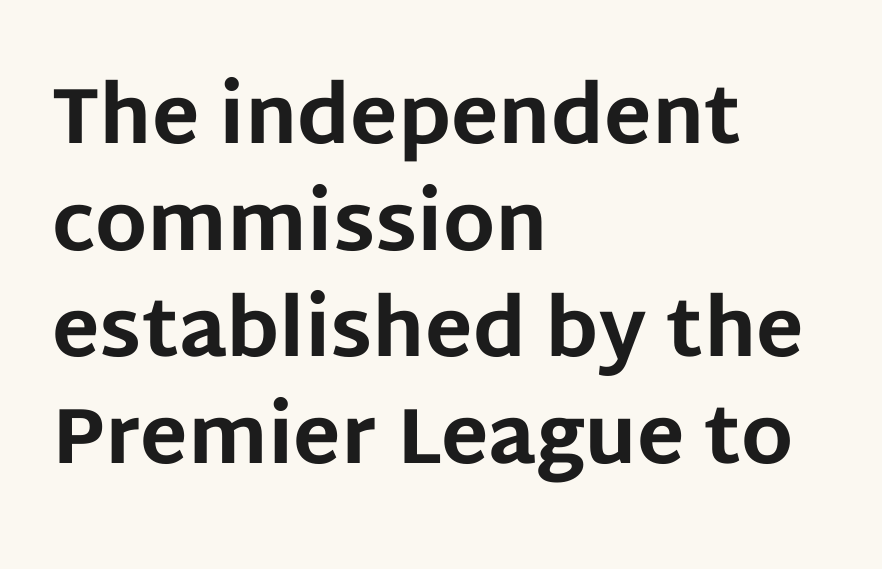
Leading: standard. Think of a printed novel: that variable character pitch is what you see here. Where is the straight margin? On the left. The lettering holds an erect, upright posture throughout.
